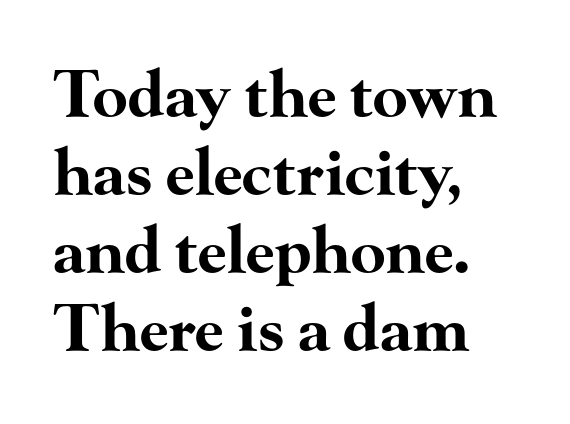
Inter-character spacing is left at the font's built-in metrics. Letters rest on an invisible, unmarked baseline. The paragraph shown leans on its left margin. The font's upright variant was chosen for this text.
